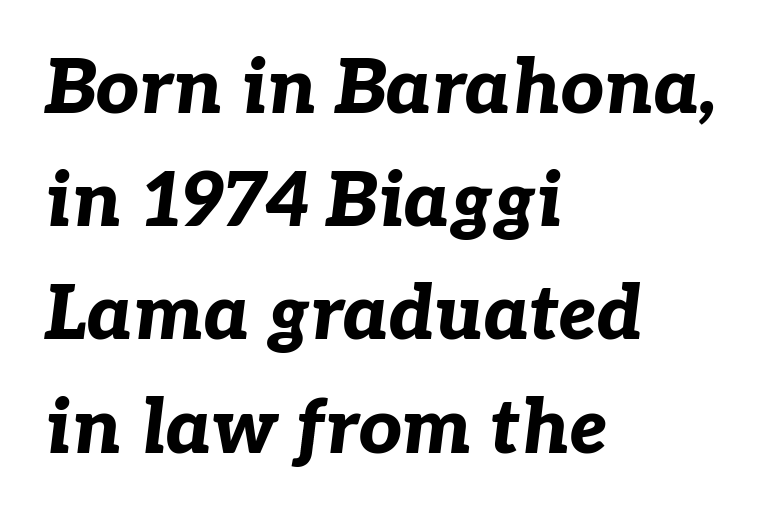
{"italic": "yes", "lean": "right", "slant_degrees": 7, "bold": "yes", "weight": "bold", "width": "normal", "stroke_contrast": "low", "x_height": "medium", "monospaced": "no", "underline": "no", "align": "left", "line_spacing": "normal", "line_spacing_ratio": 1.51, "letter_spacing": "normal", "letter_spacing_em": 0.0, "glyph_px": 75}
